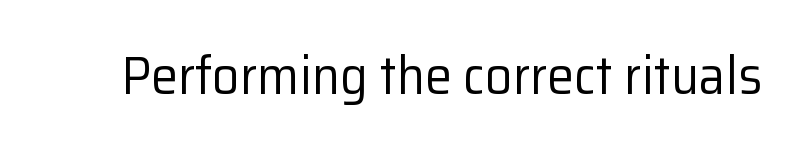
Q: Is the text bold? A: No.
Q: Is the text italic (slanted)? A: No, it is upright.
Q: Is the typeface a serif or a sans-serif typeface? A: Sans-serif.
Q: Is the text underlined? A: No.
Q: Is the spacing between letters normal or unusually wide? A: Normal.
Q: Width (condensed, normal, or wide)? A: Normal.
Q: Stroke contrast? A: Low.
Q: x-height? A: Medium.
Q: Monospaced? A: No.
